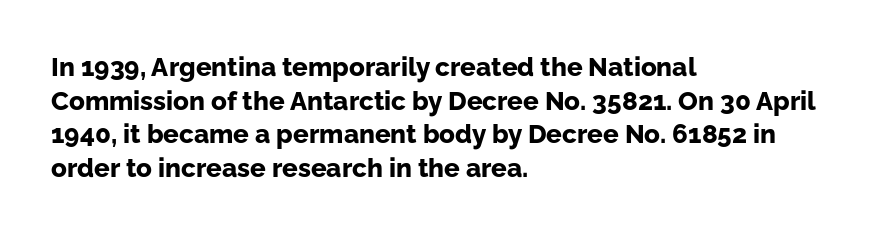
{"italic": "no", "bold": "yes", "underline": "no", "align": "left", "line_spacing": "normal", "line_spacing_ratio": 1.29, "letter_spacing": "normal", "letter_spacing_em": 0.0, "glyph_px": 26}
